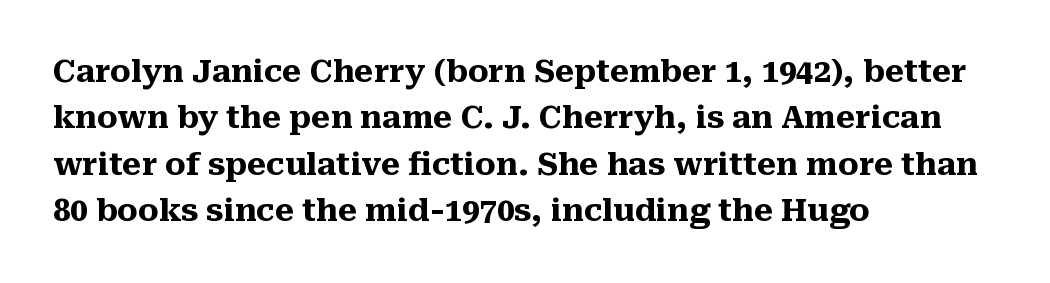
{"serif": "yes", "italic": "no", "bold": "yes", "weight": "heavy", "width": "normal", "stroke_contrast": "medium", "x_height": "medium", "monospaced": "no", "underline": "no", "align": "left", "line_spacing": "normal", "line_spacing_ratio": 1.5, "letter_spacing": "normal", "letter_spacing_em": 0.0, "glyph_px": 31}
